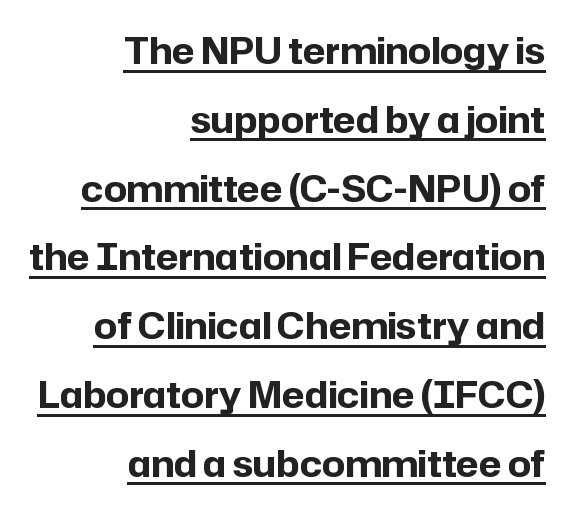
{"serif": "no", "italic": "no", "bold": "yes", "weight": "bold", "width": "normal", "stroke_contrast": "low", "x_height": "medium", "monospaced": "no", "underline": "yes", "align": "right", "line_spacing": "loose", "line_spacing_ratio": 1.91, "letter_spacing": "normal", "letter_spacing_em": 0.0, "glyph_px": 36}
